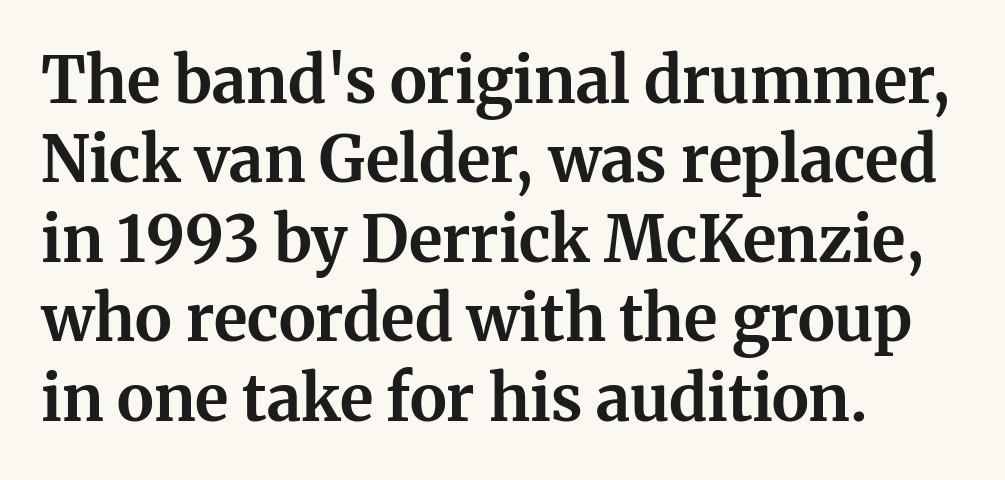
{"serif": "yes", "italic": "no", "bold": "yes", "weight": "bold", "width": "normal", "stroke_contrast": "medium", "x_height": "medium", "monospaced": "no", "underline": "no", "align": "left", "line_spacing": "normal", "line_spacing_ratio": 1.26, "letter_spacing": "normal", "letter_spacing_em": 0.0, "glyph_px": 63}
